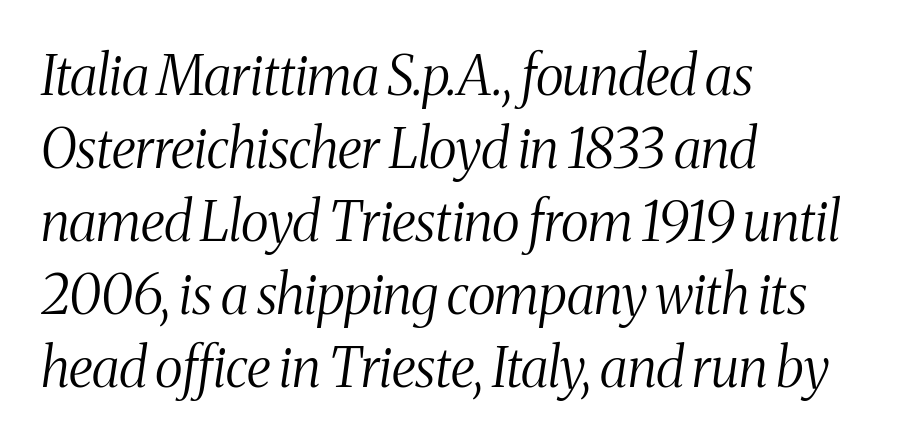
Q: Is the text bold? A: No.
Q: Is the text italic (slanted)? A: Yes, it leans right by about 8 degrees.
Q: Is the typeface a serif or a sans-serif typeface? A: Serif.
Q: Is the text underlined? A: No.
Q: How is the paragraph aligned? A: Left-aligned.
Q: Is the spacing between letters normal or unusually wide? A: Normal.
Q: Is the spacing between lines tight, normal or loose? A: Normal.
Q: Width (condensed, normal, or wide)? A: Condensed.
Q: Stroke contrast? A: Medium.
Q: x-height? A: Medium.
Q: Monospaced? A: No.
